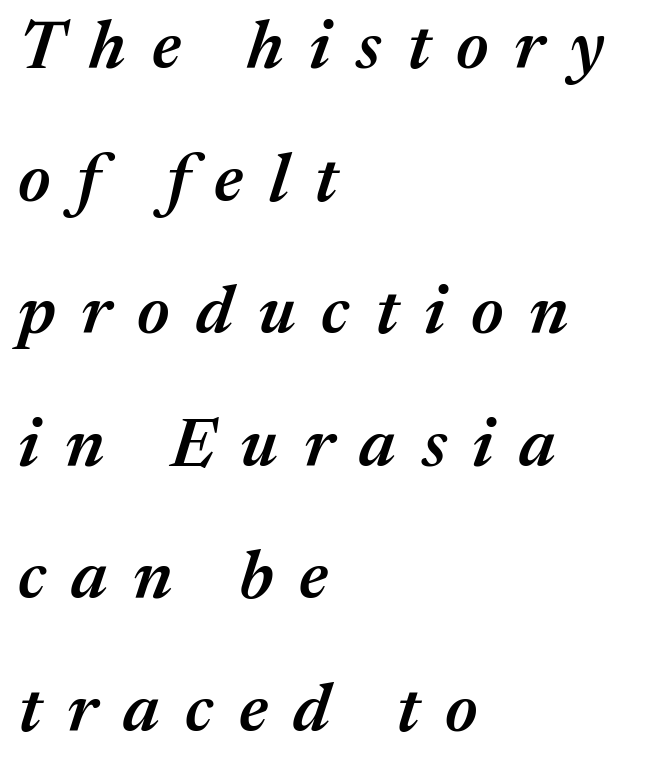
{"italic": "yes", "lean": "right", "slant_degrees": 17, "bold": "semi", "weight": "semibold", "width": "normal", "stroke_contrast": "medium", "x_height": "medium", "monospaced": "no", "underline": "no", "align": "left", "line_spacing": "loose", "line_spacing_ratio": 1.95, "letter_spacing": "wide", "letter_spacing_em": 0.38, "glyph_px": 68}
